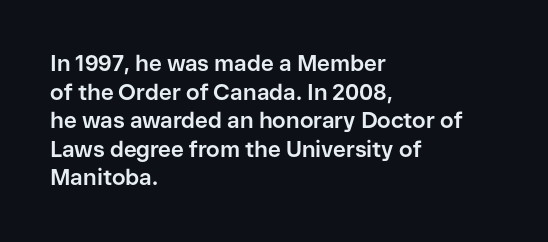
The image shows 22 px bold type, upright; set left-aligned, normal line spacing (1.3x), normal letter spacing, not underlined.
